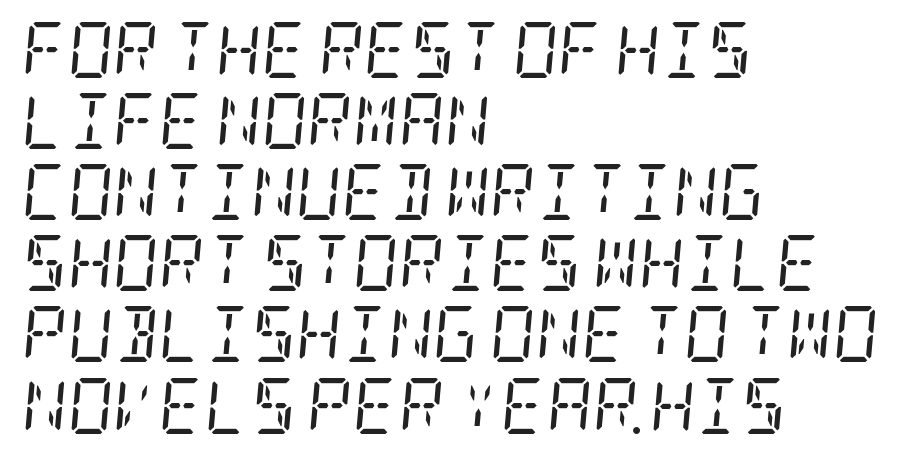
{"serif": "yes", "italic": "yes", "lean": "right", "slant_degrees": 5, "bold": "no", "weight": "regular", "width": "condensed", "stroke_contrast": "low", "x_height": "large", "underline": "no", "align": "left", "line_spacing": "normal", "line_spacing_ratio": 1.27, "letter_spacing": "normal", "letter_spacing_em": 0.0, "glyph_px": 56}
